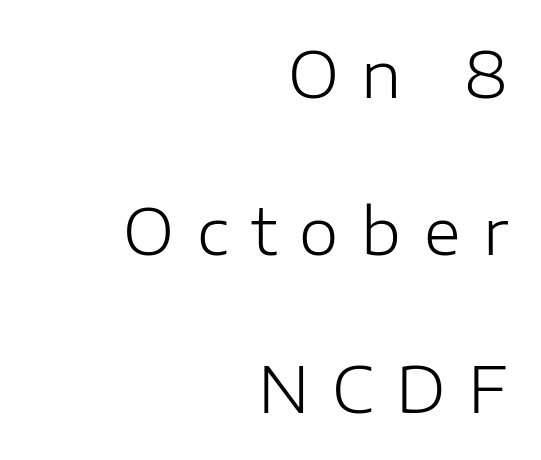
Posture: upright roman. Between one letter and the next there's a generous, obvious gap. Classification — sans serif. The strokes carry an ordinary text weight at most. Only glyphs here, with clear space below each row. The vertical gap from one line to the next is large.
